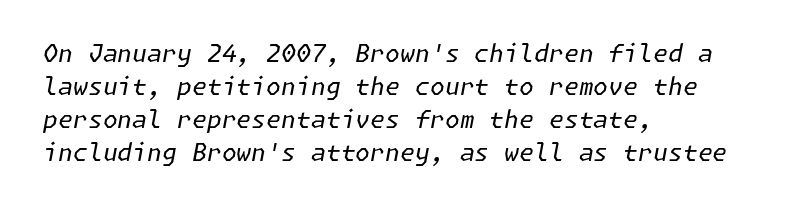
Q: Is the text bold? A: No.
Q: Is the text italic (slanted)? A: Yes, it leans right by about 11 degrees.
Q: Is the text underlined? A: No.
Q: How is the paragraph aligned? A: Left-aligned.
Q: Is the spacing between letters normal or unusually wide? A: Normal.
Q: Is the spacing between lines tight, normal or loose? A: Normal.
